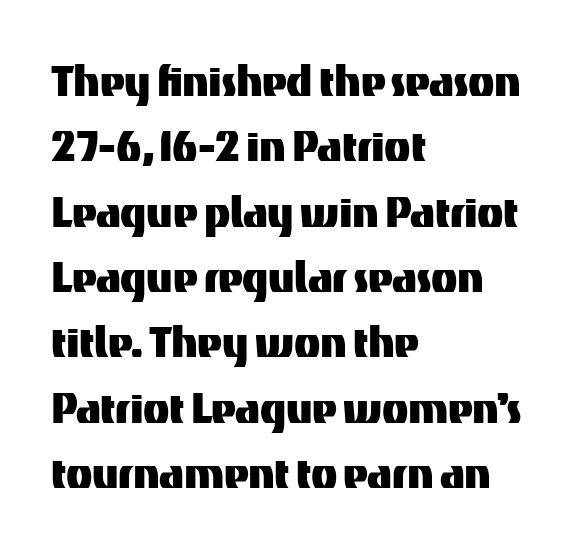
The image shows 54 px sans-serif type, upright; set left-aligned, line spacing 1.21x, normal letter spacing, not underlined; medium stroke contrast and a medium x-height.
